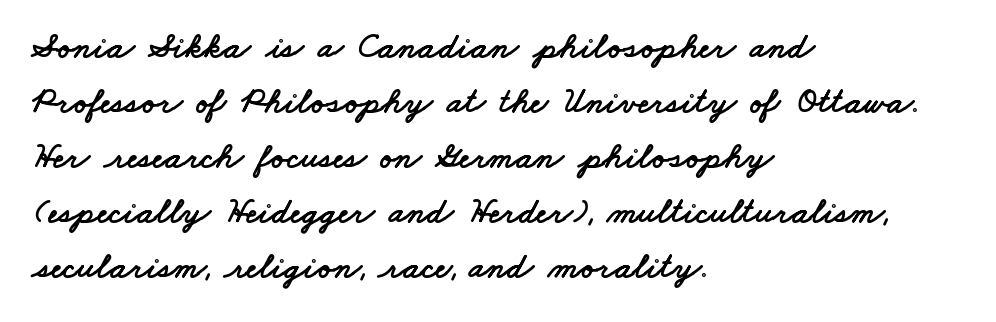
The strip under each line holds only bare page. Tracking here is standard; glyphs follow each other at the usual distance. One glance says typical: line gaps are just what's usual. These lines stack with their left ends in a neat column.
